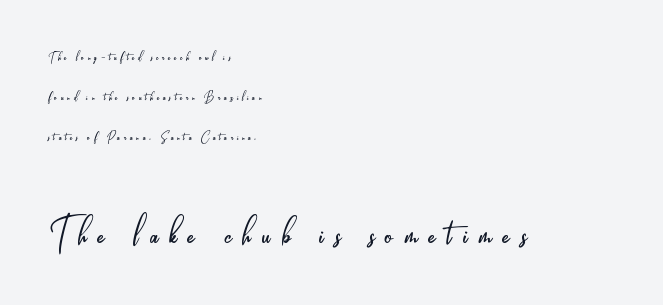
Compared with a centered layout, this one pins lines to the left instead. The typesetting does not lean heavy: it is not bold. Compared with typical body copy, the letter spacing here is much looser. Reading down the column, the eye jumps a long way to each next line. Each letter's strokes conclude bluntly, with no projecting serifs.
